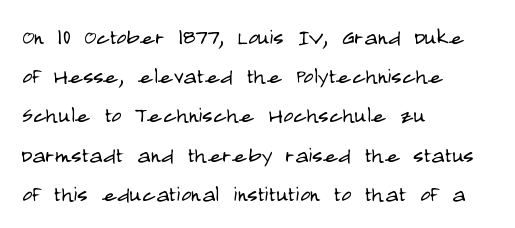
Q: Is the text bold? A: No.
Q: Is the text italic (slanted)? A: No, it is upright.
Q: Is the typeface a serif or a sans-serif typeface? A: Sans-serif.
Q: Is the text underlined? A: No.
Q: How is the paragraph aligned? A: Left-aligned.
Q: Is the spacing between letters normal or unusually wide? A: Normal.
Q: Is the spacing between lines tight, normal or loose? A: Normal.
Q: Width (condensed, normal, or wide)? A: Condensed.
Q: Stroke contrast? A: Low.
Q: x-height? A: Large.
Q: Monospaced? A: No.
